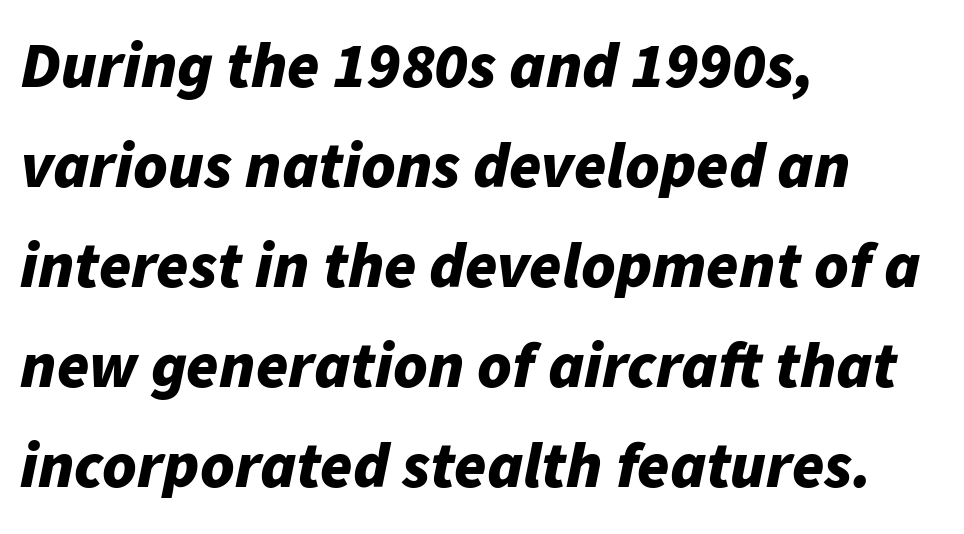
The image shows 65 px bold type, italic (leaning right); set left-aligned, normal line spacing (1.54x), normal letter spacing, not underlined; low stroke contrast and a medium x-height.
